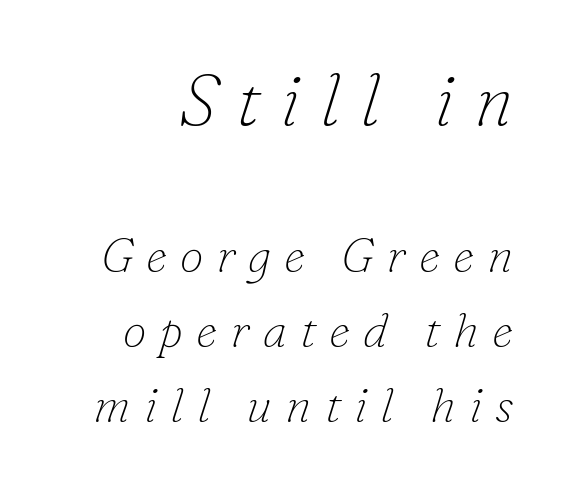
{"serif": "yes", "italic": "yes", "lean": "right", "slant_degrees": 16, "bold": "no", "weight": "thin", "width": "normal", "stroke_contrast": "low", "x_height": "small", "monospaced": "no", "underline": "no", "align": "right", "line_spacing": "normal", "line_spacing_ratio": 1.57, "letter_spacing": "wide", "letter_spacing_em": 0.27, "larger_block": "first", "size_ratio": 1.5, "glyph_px": 72}
